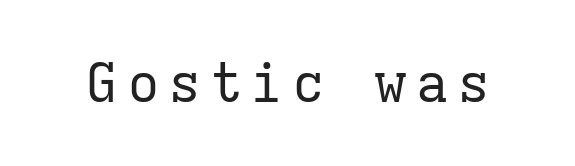
Has an underline been added? It has not. A typesetter would call this monospace, since all characters share one set width. If you drew a line through each stem, it would be perfectly vertical. Caption: face not bold, strokes unweighted.
